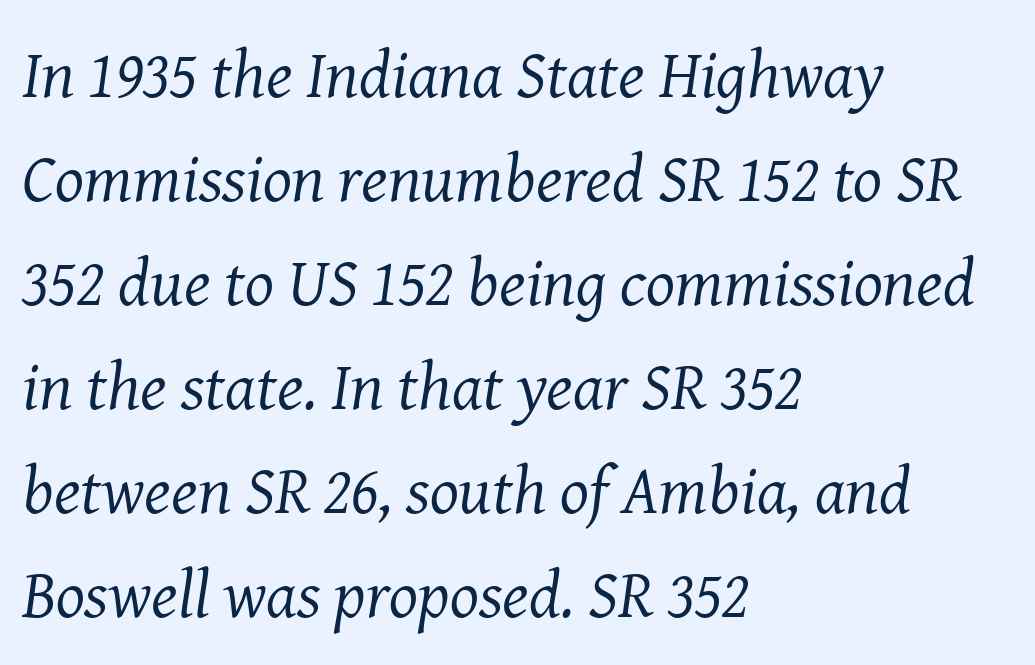
Q: Is the text bold? A: No.
Q: Is the text italic (slanted)? A: Yes, it leans right by about 8 degrees.
Q: Is the typeface a serif or a sans-serif typeface? A: Serif.
Q: Is the text underlined? A: No.
Q: How is the paragraph aligned? A: Left-aligned.
Q: Is the spacing between letters normal or unusually wide? A: Normal.
Q: Is the spacing between lines tight, normal or loose? A: Normal.
Q: Width (condensed, normal, or wide)? A: Normal.
Q: Stroke contrast? A: Medium.
Q: x-height? A: Medium.
Q: Monospaced? A: No.
